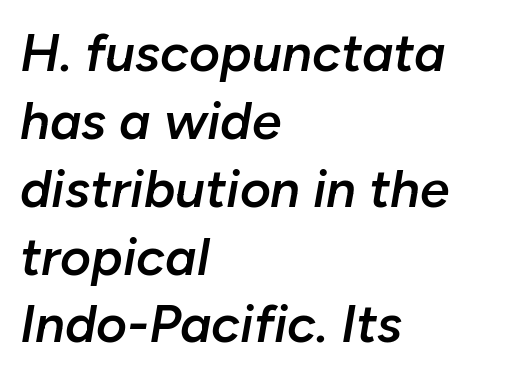
{"italic": "yes", "lean": "right", "slant_degrees": 10, "bold": "semi", "weight": "semibold", "width": "normal", "stroke_contrast": "low", "x_height": "medium", "monospaced": "no", "underline": "no", "align": "left", "line_spacing": "normal", "line_spacing_ratio": 1.28, "letter_spacing": "normal", "letter_spacing_em": 0.0, "glyph_px": 53}
